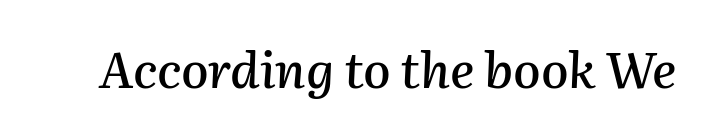
The face used here is proportionally spaced, like ordinary book or web type. Underlining? Definitely not there. The font's italic variant was chosen for this text. Tracking value appears to be zero — textbook default spacing.
